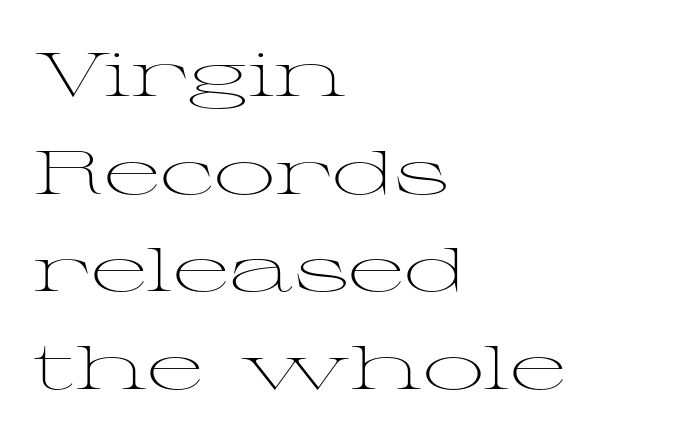
Q: Is the text bold? A: No.
Q: Is the text italic (slanted)? A: No, it is upright.
Q: Is the typeface a serif or a sans-serif typeface? A: Serif.
Q: Is the text underlined? A: No.
Q: How is the paragraph aligned? A: Left-aligned.
Q: Is the spacing between letters normal or unusually wide? A: Normal.
Q: Is the spacing between lines tight, normal or loose? A: Normal.
Q: Width (condensed, normal, or wide)? A: Wide.
Q: Stroke contrast? A: Medium.
Q: x-height? A: Medium.
Q: Monospaced? A: No.
